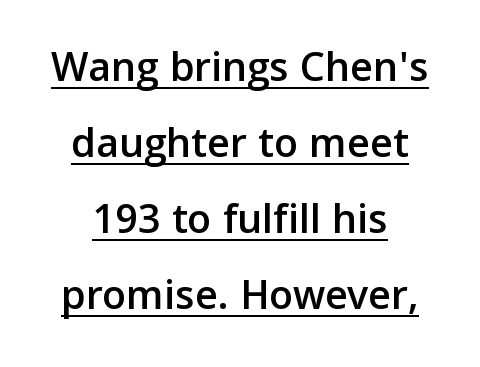
Q: Is the text italic (slanted)? A: No, it is upright.
Q: Is the typeface a serif or a sans-serif typeface? A: Sans-serif.
Q: Is the text underlined? A: Yes.
Q: How is the paragraph aligned? A: Centered.
Q: Is the spacing between letters normal or unusually wide? A: Normal.
Q: Width (condensed, normal, or wide)? A: Normal.
Q: Stroke contrast? A: Low.
Q: x-height? A: Medium.
Q: Monospaced? A: No.
